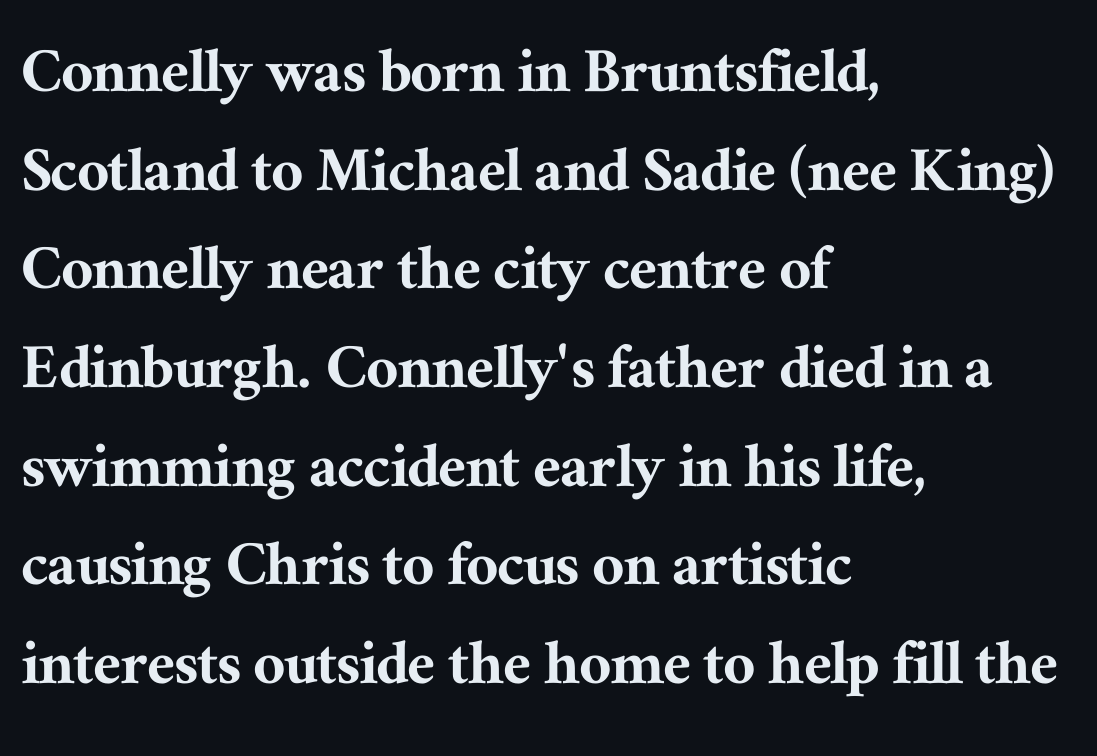
Q: Is the text italic (slanted)? A: No, it is upright.
Q: Is the typeface a serif or a sans-serif typeface? A: Serif.
Q: Is the text underlined? A: No.
Q: How is the paragraph aligned? A: Left-aligned.
Q: Is the spacing between letters normal or unusually wide? A: Normal.
Q: Is the spacing between lines tight, normal or loose? A: Normal.
Q: Width (condensed, normal, or wide)? A: Normal.
Q: Stroke contrast? A: Medium.
Q: x-height? A: Medium.
Q: Monospaced? A: No.
